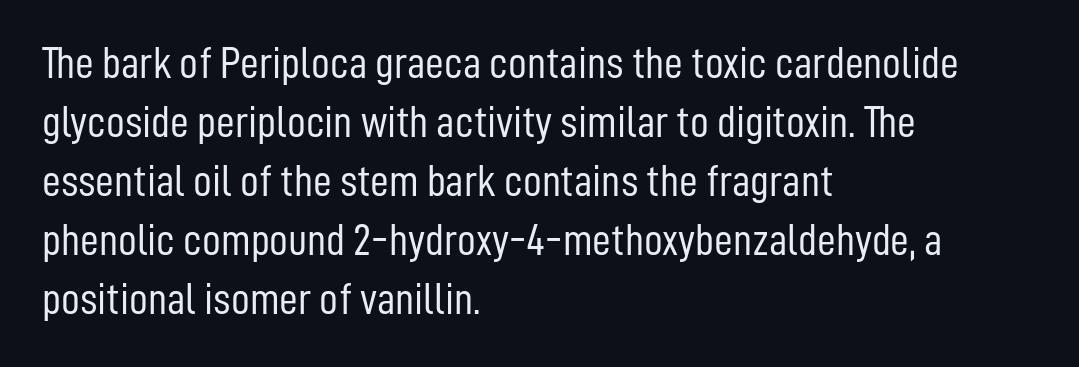
The image shows 46 px light, condensed sans-serif type, upright; set left-aligned, normal line spacing (1.28x), normal letter spacing, not underlined; low stroke contrast and a medium x-height.
